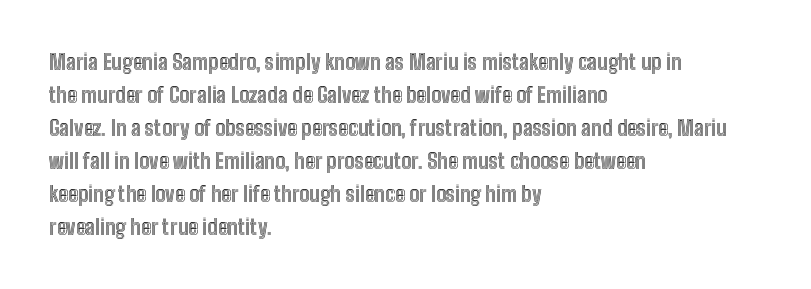
Do the letters lean? They stand straight. You could call the tracking neutral — neither tight nor loose. The passage shown is not underscored anywhere. The ragged edge is on the right, which tells us the setting is flush left. Students, observe: this is what conventionally led text looks like.
